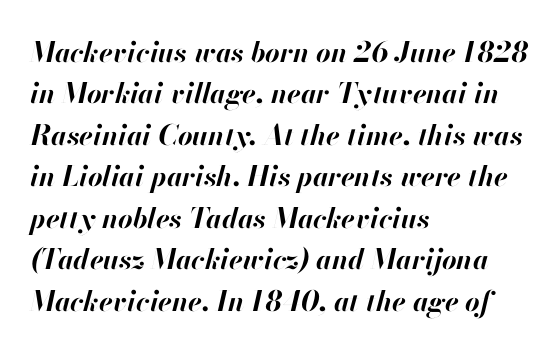
{"italic": "yes", "lean": "right", "slant_degrees": 13, "bold": "yes", "weight": "bold", "width": "normal", "stroke_contrast": "high", "x_height": "small", "monospaced": "no", "underline": "no", "align": "left", "line_spacing": "normal", "line_spacing_ratio": 1.48, "letter_spacing": "normal", "letter_spacing_em": 0.0, "glyph_px": 28}
